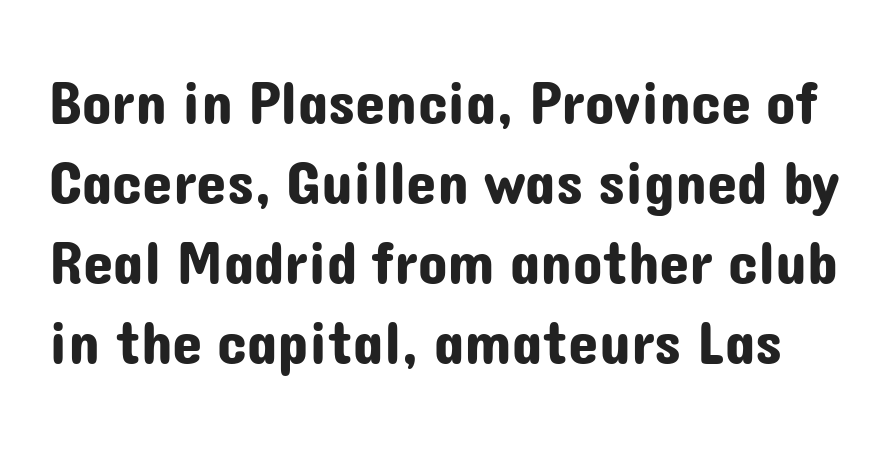
{"serif": "no", "italic": "no", "width": "normal", "stroke_contrast": "low", "x_height": "medium", "monospaced": "no", "underline": "no", "line_spacing": "normal", "line_spacing_ratio": 1.31, "letter_spacing": "normal", "letter_spacing_em": 0.0, "glyph_px": 61}
